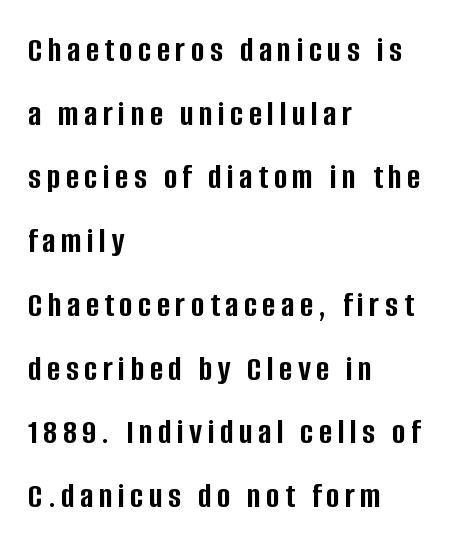
Q: Is the text bold? A: Yes.
Q: Is the text italic (slanted)? A: No, it is upright.
Q: Is the typeface a serif or a sans-serif typeface? A: Sans-serif.
Q: Is the text underlined? A: No.
Q: How is the paragraph aligned? A: Left-aligned.
Q: Width (condensed, normal, or wide)? A: Condensed.
Q: Stroke contrast? A: Low.
Q: x-height? A: Large.
Q: Monospaced? A: No.
